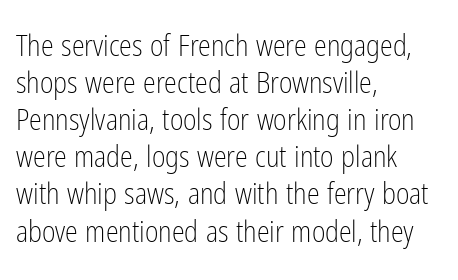
The image shows 29 px light, condensed sans-serif type, upright; set left-aligned, normal line spacing (1.28x), normal letter spacing, not underlined; low stroke contrast and a medium x-height.
